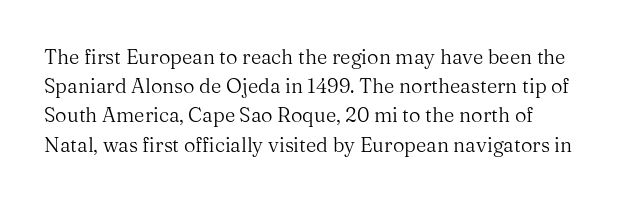
Q: Is the text bold? A: No.
Q: Is the text italic (slanted)? A: No, it is upright.
Q: Is the text underlined? A: No.
Q: Is the spacing between letters normal or unusually wide? A: Normal.
Q: Is the spacing between lines tight, normal or loose? A: Normal.
